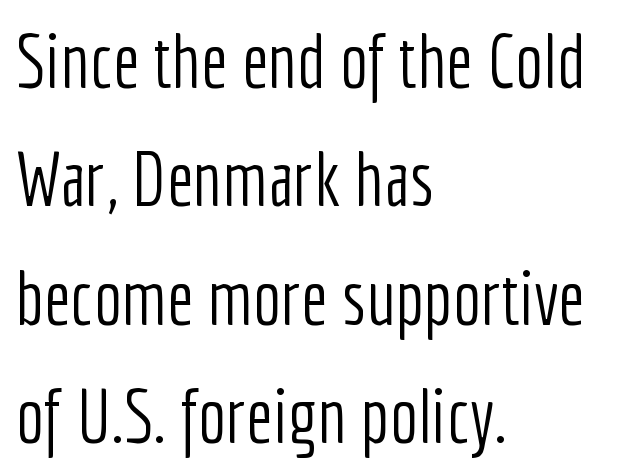
{"serif": "no", "italic": "no", "bold": "no", "weight": "light", "width": "condensed", "stroke_contrast": "low", "x_height": "medium", "monospaced": "no", "underline": "no", "align": "left", "line_spacing": "normal", "line_spacing_ratio": 1.58, "letter_spacing": "normal", "letter_spacing_em": 0.0, "glyph_px": 75}
